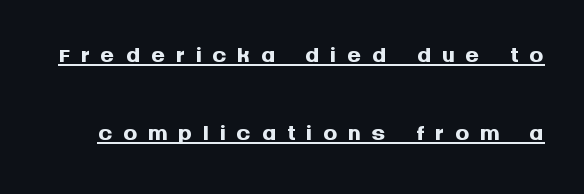
You can see a thin bar hugging the bottom of the glyphs. Character widths vary here, with narrow letters taking less room than wide ones. Typesetter's note: full bold, strokes at maximum text heaviness. Ascenders rise straight up at ninety degrees. A typesetter would label this face a sans.
